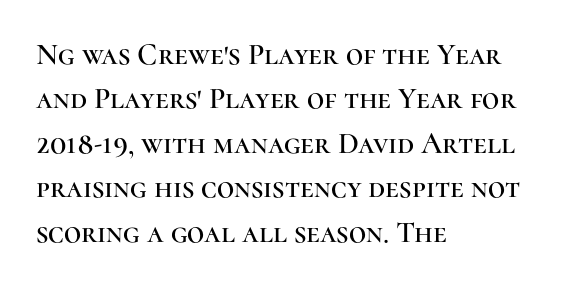
The passage shown is typeset with a serif family. What's the leading like? Ordinary, nothing unusual. Here the designer chose a conventional face with non-uniform glyph widths. The space beneath each line is pristine and unruled.
